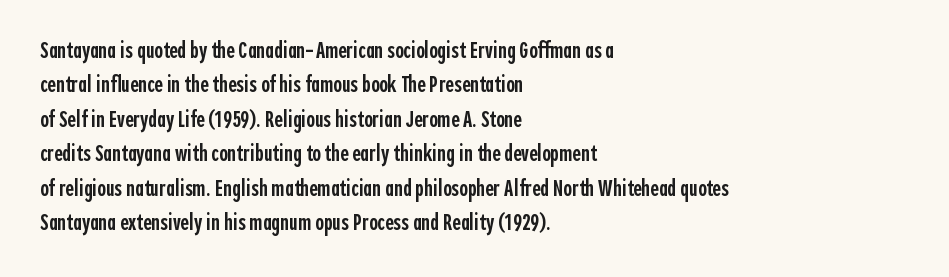
The image shows 23 px text type, upright; set left-aligned, normal line spacing (1.5x), normal letter spacing, not underlined.
